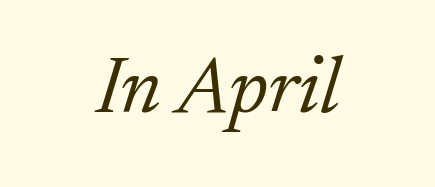
Q: Is the text bold? A: No.
Q: Is the text italic (slanted)? A: Yes, it leans right by about 17 degrees.
Q: Is the typeface a serif or a sans-serif typeface? A: Serif.
Q: Is the text underlined? A: No.
Q: How is the paragraph aligned? A: Centered.
Q: Is the spacing between letters normal or unusually wide? A: Normal.
Q: Width (condensed, normal, or wide)? A: Normal.
Q: Stroke contrast? A: Low.
Q: x-height? A: Medium.
Q: Monospaced? A: No.
